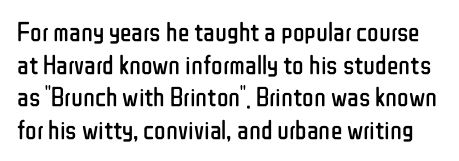
The weight would be labelled regular, book, light, or lighter still. The type sits square on the baseline with zero lean. Check under the words: just untouched page. Between one letter and the next there's only the usual sliver of space.
